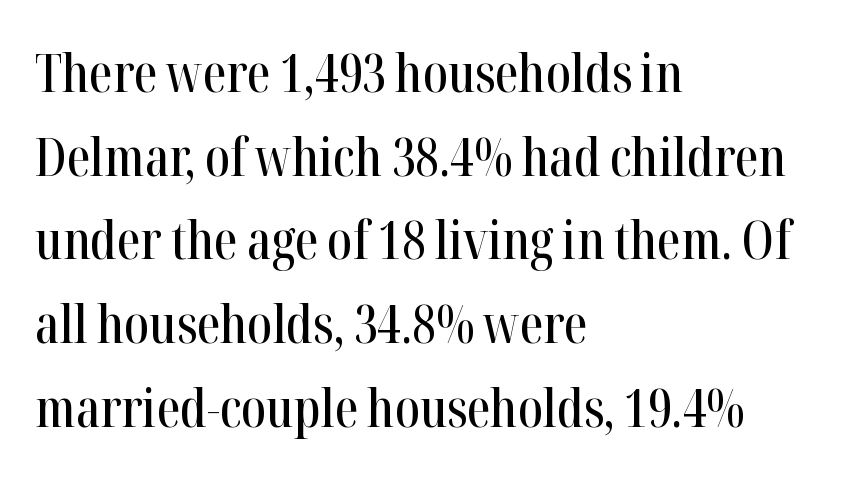
The passage shown has conventional tracking throughout. Examine the stroke ends and you'll spot serifs. Character widths vary here, with narrow letters taking less room than wide ones. A typesetter would mark this as roman, not italic. Clear beneath every line of the passage. What's the leading like? Ordinary, nothing unusual.
